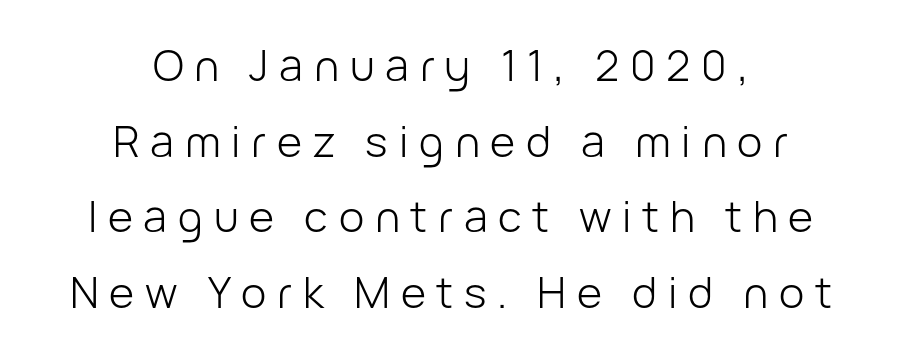
Characters follow at a spacing far wider than the type designer built in. A light-to-regular cut is what we see here. Check the space under the baseline: it is left empty. Do the characters align in a grid? No, the font is proportional.
